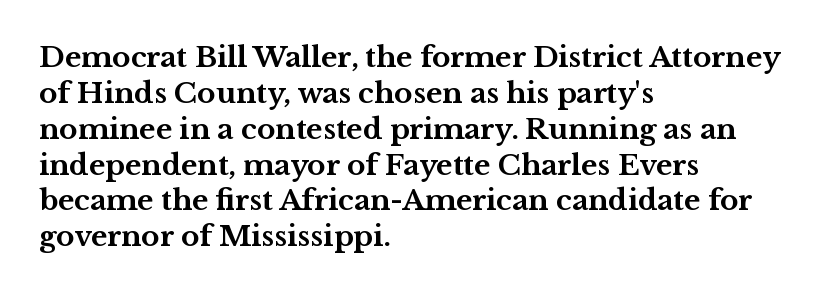
{"serif": "yes", "italic": "no", "bold": "yes", "weight": "bold", "width": "wide", "stroke_contrast": "medium", "x_height": "medium", "monospaced": "no", "underline": "no", "align": "left", "line_spacing": "normal", "line_spacing_ratio": 1.28, "letter_spacing": "normal", "letter_spacing_em": 0.0, "glyph_px": 28}
